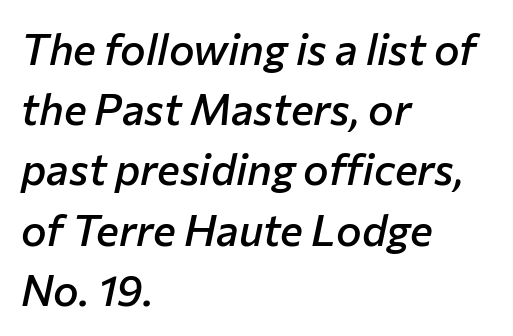
Q: Is the text bold? A: Semi-bold.
Q: Is the text italic (slanted)? A: Yes, it leans right by about 12 degrees.
Q: Is the text underlined? A: No.
Q: How is the paragraph aligned? A: Left-aligned.
Q: Is the spacing between letters normal or unusually wide? A: Normal.
Q: Is the spacing between lines tight, normal or loose? A: Normal.
Q: Width (condensed, normal, or wide)? A: Normal.
Q: Stroke contrast? A: Low.
Q: x-height? A: Medium.
Q: Monospaced? A: No.
